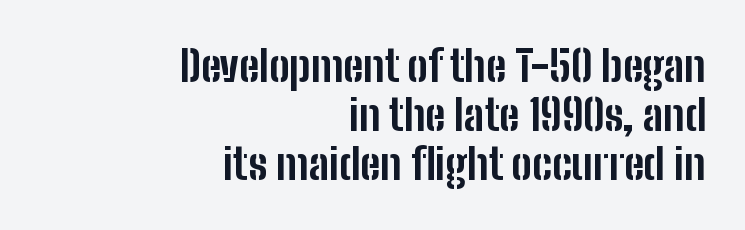
Q: Is the text bold? A: Yes.
Q: Is the text italic (slanted)? A: No, it is upright.
Q: Is the typeface a serif or a sans-serif typeface? A: Sans-serif.
Q: Is the text underlined? A: No.
Q: How is the paragraph aligned? A: Right-aligned.
Q: Is the spacing between letters normal or unusually wide? A: Normal.
Q: Is the spacing between lines tight, normal or loose? A: Tight.
Q: Width (condensed, normal, or wide)? A: Condensed.
Q: Stroke contrast? A: Low.
Q: x-height? A: Medium.
Q: Monospaced? A: No.
